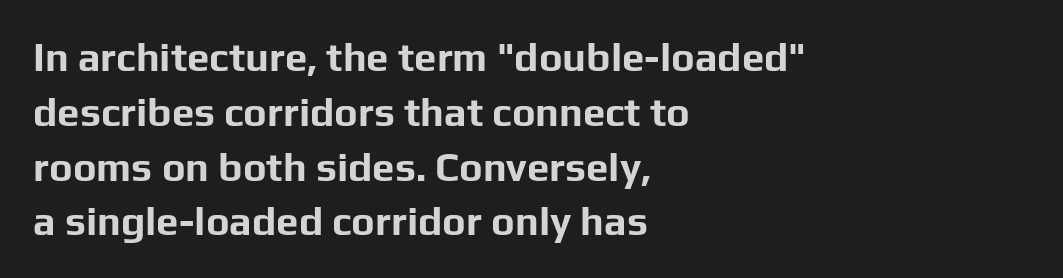
{"serif": "no", "italic": "no", "bold": "yes", "weight": "bold", "width": "normal", "stroke_contrast": "low", "x_height": "medium", "monospaced": "no", "underline": "no", "align": "left", "line_spacing": "normal", "line_spacing_ratio": 1.37, "letter_spacing": "normal", "letter_spacing_em": 0.0, "glyph_px": 40}
